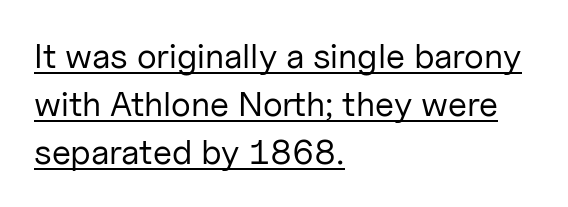
Q: Is the text bold? A: No.
Q: Is the text italic (slanted)? A: No, it is upright.
Q: Is the typeface a serif or a sans-serif typeface? A: Sans-serif.
Q: Is the text underlined? A: Yes.
Q: How is the paragraph aligned? A: Left-aligned.
Q: Is the spacing between letters normal or unusually wide? A: Normal.
Q: Is the spacing between lines tight, normal or loose? A: Normal.
Q: Width (condensed, normal, or wide)? A: Normal.
Q: Stroke contrast? A: Low.
Q: x-height? A: Medium.
Q: Monospaced? A: No.
